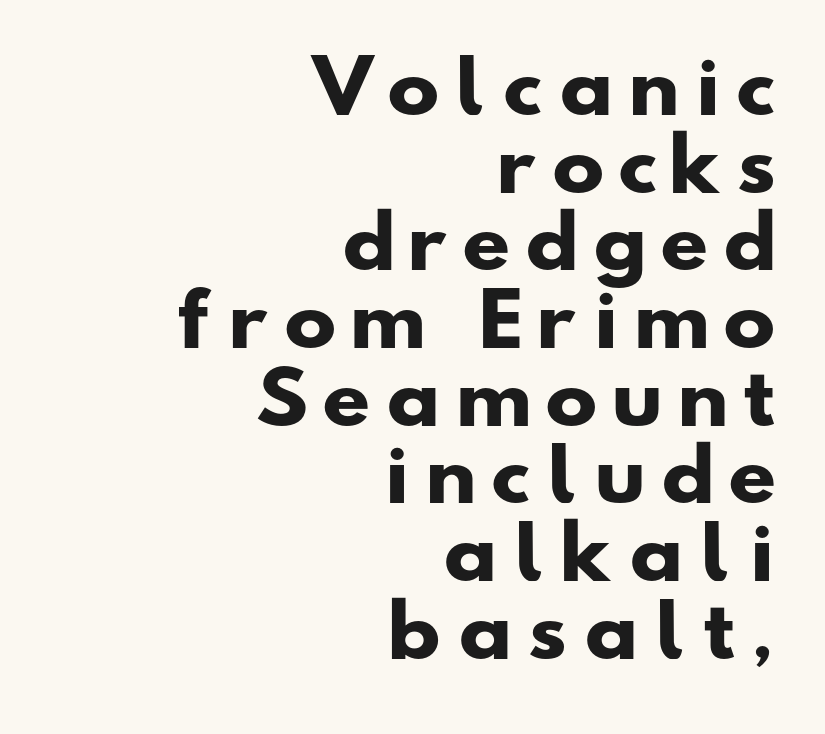
Regarding serifs, this sample does without them. Compared with a flush-left layout, this one pins lines to the opposite, right side. The face used here is proportionally spaced, like ordinary book or web type. The vertical gap from one line to the next is small. I'd describe the lettering as bold — thick and assertive.
